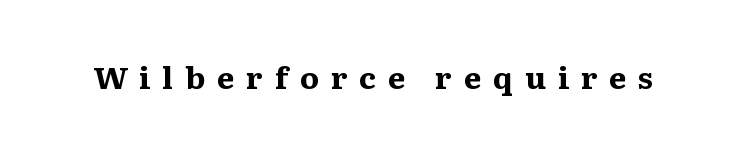
{"serif": "yes", "italic": "no", "bold": "yes", "weight": "bold", "width": "normal", "stroke_contrast": "medium", "x_height": "medium", "monospaced": "no", "underline": "no", "letter_spacing": "wide", "letter_spacing_em": 0.38, "glyph_px": 31}
